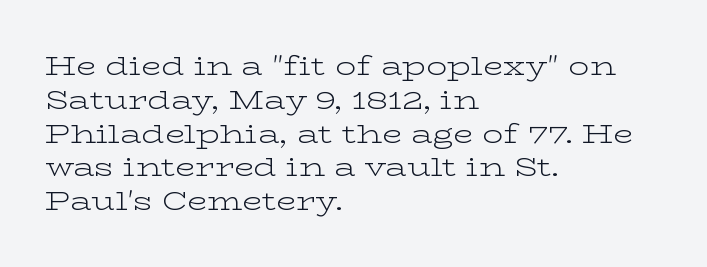
Descenders are the only things crossing below the line. Vertical strokes here are truly vertical. Compared with typical paragraphs, the rows here are spaced about the same. The setting favours the left margin, as ordinary paragraphs usually do.
